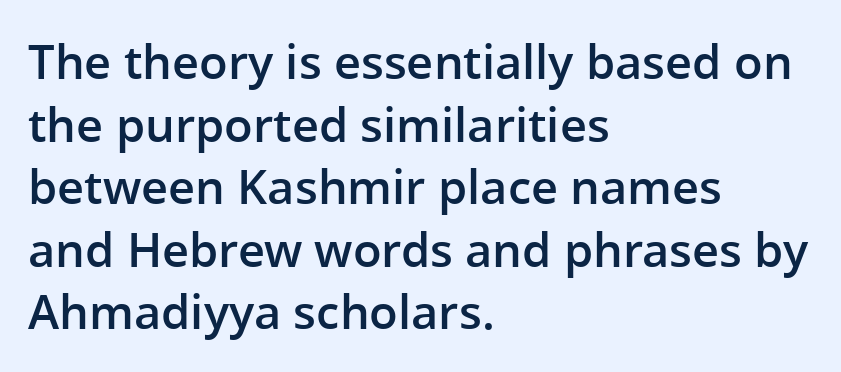
{"serif": "no", "italic": "no", "bold": "semi", "weight": "semibold", "width": "normal", "stroke_contrast": "low", "x_height": "medium", "monospaced": "no", "underline": "no", "align": "left", "line_spacing": "normal", "line_spacing_ratio": 1.33, "letter_spacing": "normal", "letter_spacing_em": 0.0, "glyph_px": 47}
